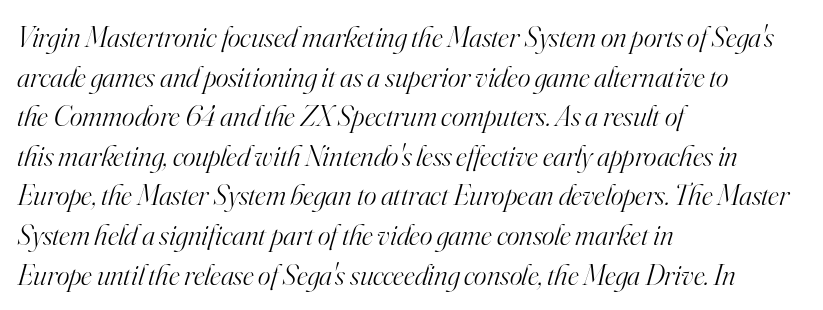
The image shows 30 px light serif type, italic (leaning right); set left-aligned, normal line spacing (1.32x), normal letter spacing, not underlined; high stroke contrast and a small x-height.
